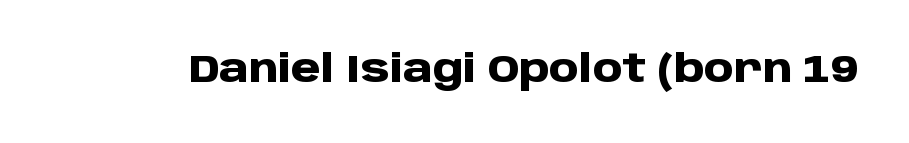
These words are printed bold, with thick strokes throughout. These lines are rendered in a variable-pitch font. Nobody touched the tracking dial on this one. The glyphs are unaccompanied by any horizontal stroke below them. Quick note: not italic, upright. To sum up the face: it is a sans, with no serifs.
